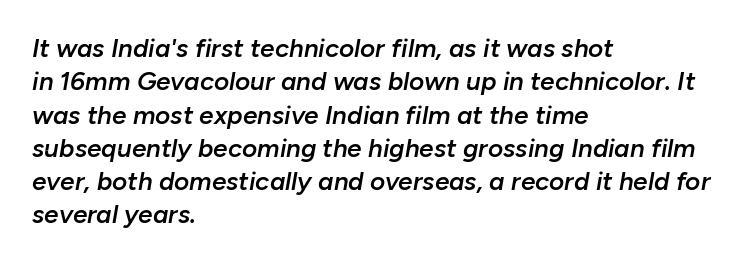
{"italic": "yes", "lean": "right", "slant_degrees": 10, "bold": "semi", "underline": "no", "align": "left", "line_spacing": "normal", "line_spacing_ratio": 1.28, "letter_spacing": "normal", "letter_spacing_em": 0.0, "glyph_px": 26}
